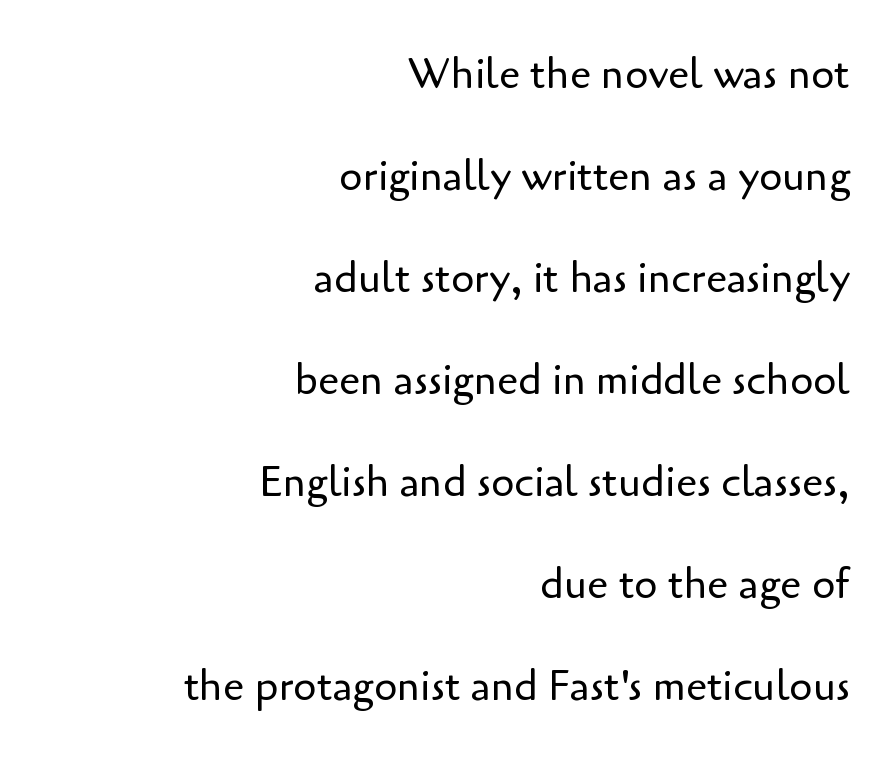
The image shows 42 px regular-weight sans-serif type, upright; set right-aligned, loose line spacing (2.43x), normal letter spacing, not underlined; low stroke contrast and a small x-height.
